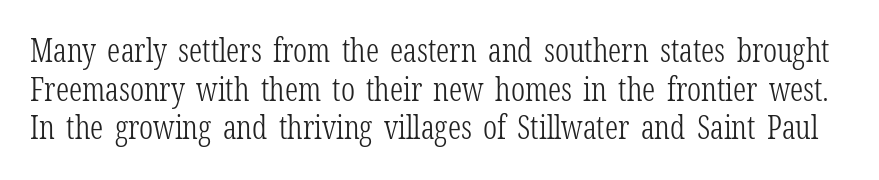
{"serif": "yes", "italic": "no", "bold": "no", "weight": "light", "width": "condensed", "stroke_contrast": "low", "x_height": "medium", "monospaced": "no", "underline": "no", "line_spacing_ratio": 1.21, "letter_spacing": "normal", "letter_spacing_em": 0.0, "glyph_px": 32}
